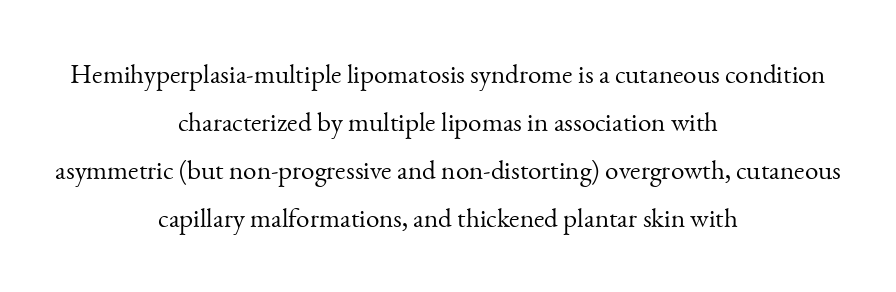
Q: Is the text bold? A: No.
Q: Is the text italic (slanted)? A: No, it is upright.
Q: Is the text underlined? A: No.
Q: How is the paragraph aligned? A: Centered.
Q: Is the spacing between letters normal or unusually wide? A: Normal.
